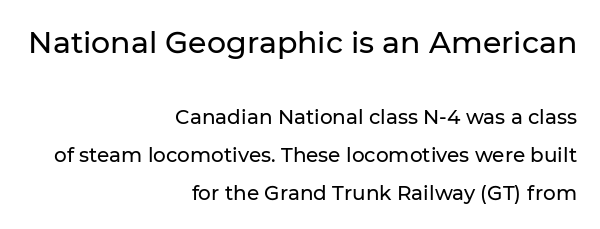
Q: Is the text italic (slanted)? A: No, it is upright.
Q: Is the typeface a serif or a sans-serif typeface? A: Sans-serif.
Q: Is the text underlined? A: No.
Q: How is the paragraph aligned? A: Right-aligned.
Q: Is the spacing between letters normal or unusually wide? A: Normal.
Q: Is the spacing between lines tight, normal or loose? A: Loose.
Q: Which block of text is set in a larger size, the first (top) or the second (bottom)? A: The first (top) one.
Q: Width (condensed, normal, or wide)? A: Normal.
Q: Stroke contrast? A: Low.
Q: x-height? A: Medium.
Q: Monospaced? A: No.
